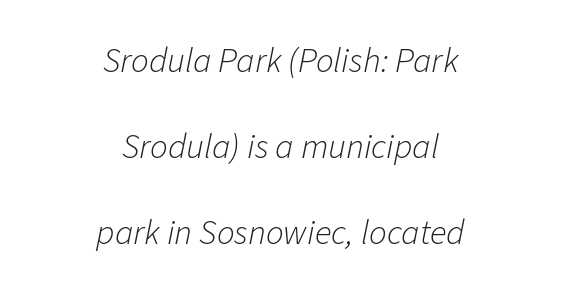
{"italic": "yes", "lean": "right", "slant_degrees": 11, "bold": "no", "weight": "light", "width": "normal", "stroke_contrast": "low", "x_height": "medium", "monospaced": "no", "underline": "no", "align": "center", "line_spacing": "loose", "line_spacing_ratio": 2.46, "letter_spacing": "normal", "letter_spacing_em": 0.0, "glyph_px": 35}
